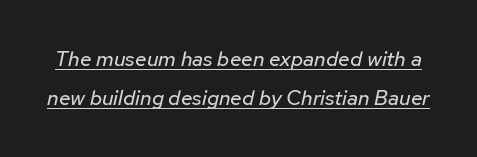
Q: Is the text bold? A: No.
Q: Is the text italic (slanted)? A: Yes, it leans right by about 12 degrees.
Q: Is the text underlined? A: Yes.
Q: Is the spacing between letters normal or unusually wide? A: Normal.
